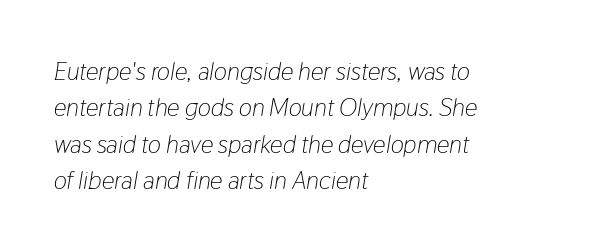
Counters stay open thanks to moderate or lighter strokes. Compared with typical paragraphs, the rows here are spaced about the same. The text carries the slant typical of an italic or oblique font. The specimen omits any rule beneath the text block's lines. The setting favours the left margin, as ordinary paragraphs usually do.
